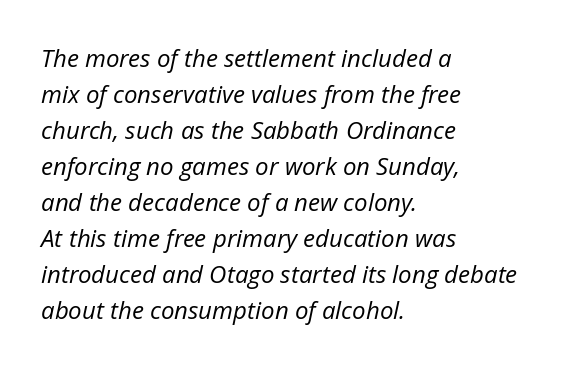
Q: Is the text bold? A: No.
Q: Is the text italic (slanted)? A: Yes, it leans right by about 12 degrees.
Q: Is the text underlined? A: No.
Q: How is the paragraph aligned? A: Left-aligned.
Q: Is the spacing between letters normal or unusually wide? A: Normal.
Q: Is the spacing between lines tight, normal or loose? A: Normal.
